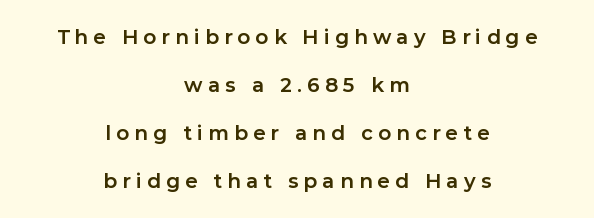
Q: Is the text bold? A: Yes.
Q: Is the text italic (slanted)? A: No, it is upright.
Q: Is the text underlined? A: No.
Q: How is the paragraph aligned? A: Centered.
Q: Is the spacing between letters normal or unusually wide? A: Unusually wide.
Q: Is the spacing between lines tight, normal or loose? A: Loose.
